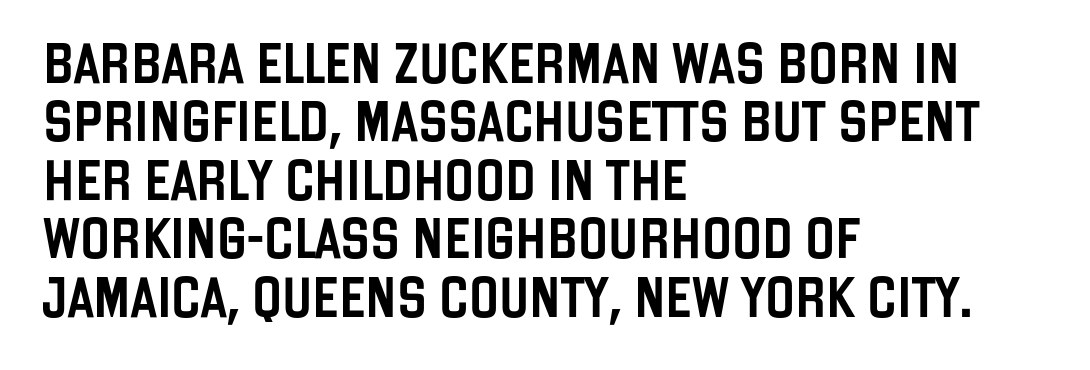
{"serif": "no", "italic": "no", "width": "condensed", "stroke_contrast": "low", "x_height": "large", "monospaced": "no", "underline": "no", "align": "left", "line_spacing": "normal", "line_spacing_ratio": 1.46, "letter_spacing": "normal", "letter_spacing_em": 0.0, "glyph_px": 40}
